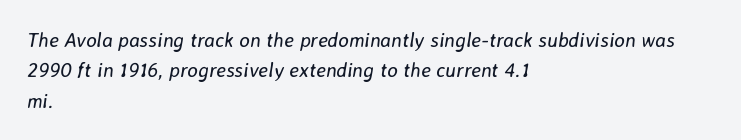
Horizontal bands of white between lines are of average thickness. Looking at the ascenders, they clearly lean. The baseline area is clear. Casual observation: everything's shoved over to the left.
